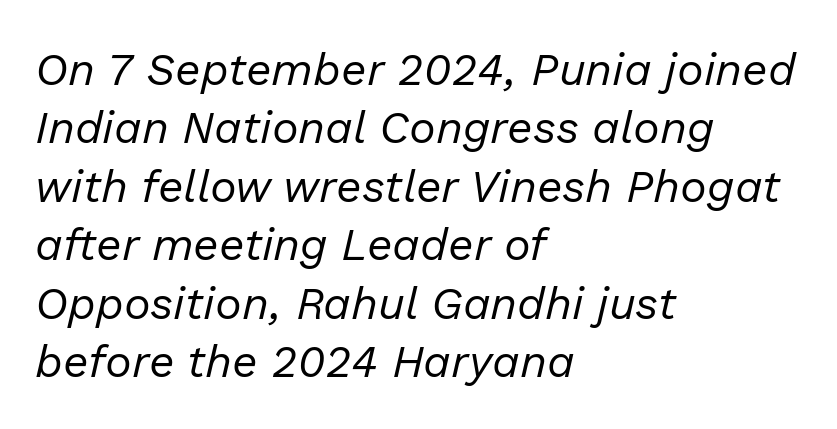
{"italic": "yes", "lean": "right", "slant_degrees": 13, "bold": "no", "weight": "regular", "width": "normal", "stroke_contrast": "low", "x_height": "medium", "monospaced": "no", "underline": "no", "align": "left", "line_spacing": "normal", "line_spacing_ratio": 1.3, "letter_spacing": "normal", "letter_spacing_em": 0.0, "glyph_px": 45}
